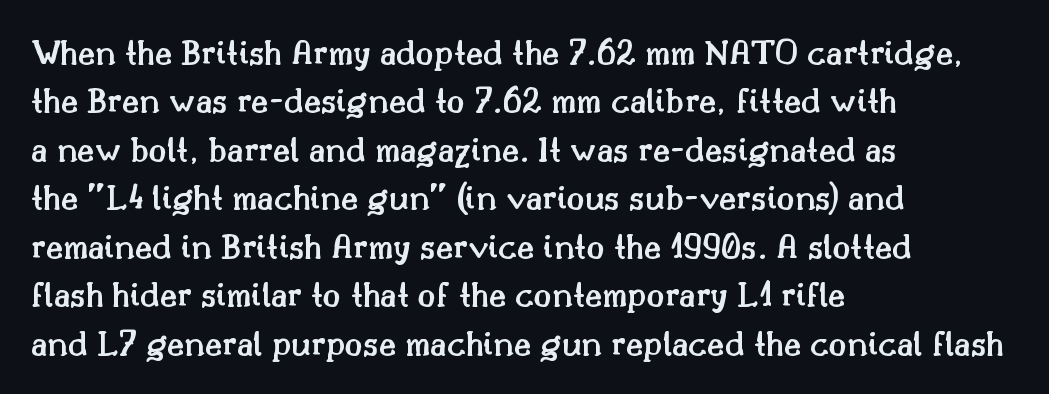
The image shows 37 px semibold serif type, upright; set left-aligned, normal line spacing (1.31x), normal letter spacing, not underlined; medium stroke contrast and a small x-height.
